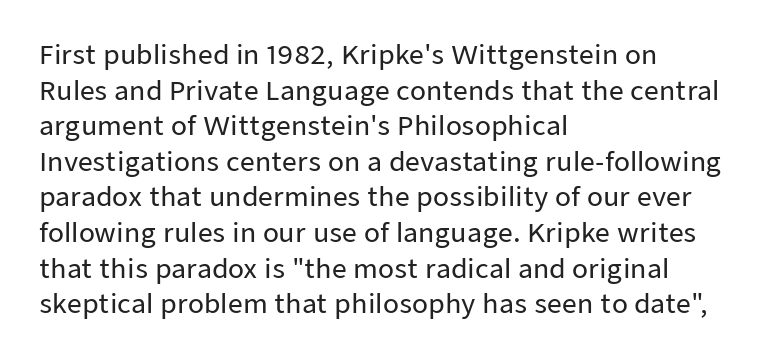
{"italic": "no", "underline": "no", "align": "left", "line_spacing": "normal", "line_spacing_ratio": 1.37, "letter_spacing": "normal", "letter_spacing_em": 0.0, "glyph_px": 26}
